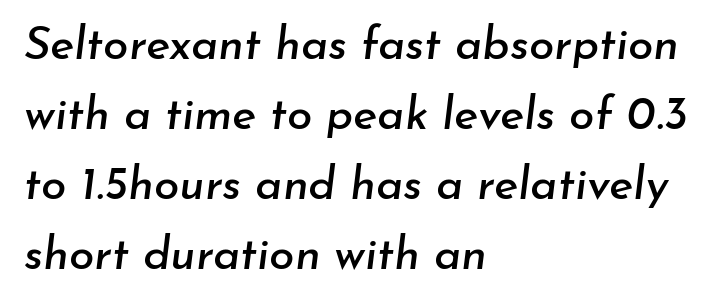
Q: Is the text italic (slanted)? A: Yes, it leans right by about 7 degrees.
Q: Is the text underlined? A: No.
Q: How is the paragraph aligned? A: Left-aligned.
Q: Is the spacing between letters normal or unusually wide? A: Normal.
Q: Is the spacing between lines tight, normal or loose? A: Normal.
Q: Width (condensed, normal, or wide)? A: Normal.
Q: Stroke contrast? A: Low.
Q: x-height? A: Small.
Q: Monospaced? A: No.
